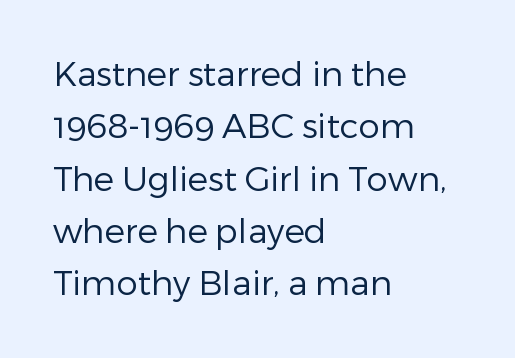
Q: Is the text bold? A: No.
Q: Is the text italic (slanted)? A: No, it is upright.
Q: Is the typeface a serif or a sans-serif typeface? A: Sans-serif.
Q: Is the text underlined? A: No.
Q: How is the paragraph aligned? A: Left-aligned.
Q: Is the spacing between letters normal or unusually wide? A: Normal.
Q: Is the spacing between lines tight, normal or loose? A: Normal.
Q: Width (condensed, normal, or wide)? A: Normal.
Q: Stroke contrast? A: Low.
Q: x-height? A: Medium.
Q: Monospaced? A: No.
